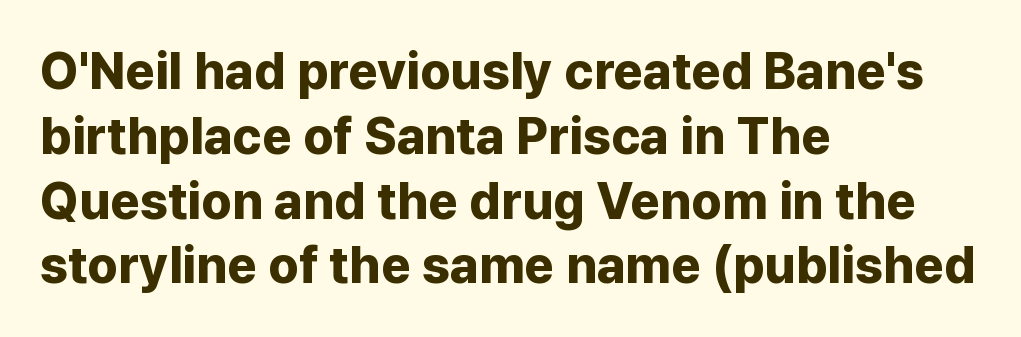
Spacing verdict: proportional, widths tailored to each character. Letters rest on an invisible, unmarked baseline. This sample is left-justified, so line endings fall wherever the words run out. Horizontal bands of white between lines are of average thickness. Unlike italic type, these characters show no tilt at all.
